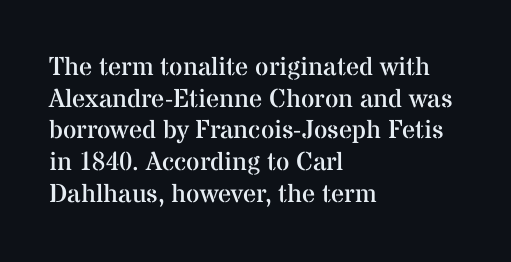
Nope, not italic — everything's standing straight. The font is comparable to plain body text, perhaps lighter. Inter-character spacing is left at the font's built-in metrics. The zone under the glyphs is completely vacant. These lines are set flush left with a ragged right edge.
